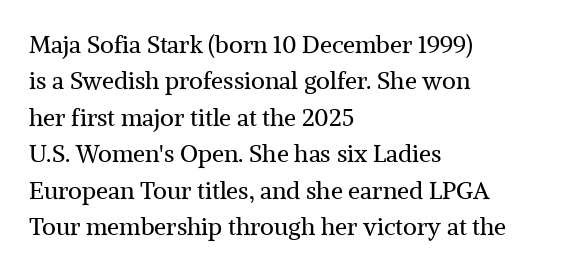
The foot of each line stays bare and open. These lines stack with their left ends in a neat column. Italic: no, the glyphs are upright roman. These lines sit exactly where default settings would place them.
